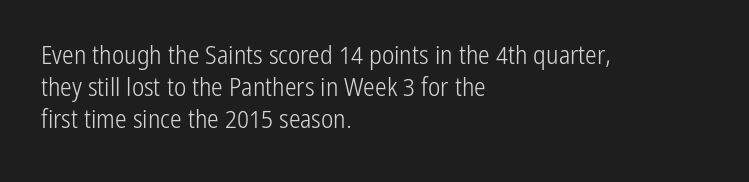
The image shows 26 px text type, upright; set left-aligned, line spacing 1.23x, normal letter spacing, not underlined.
